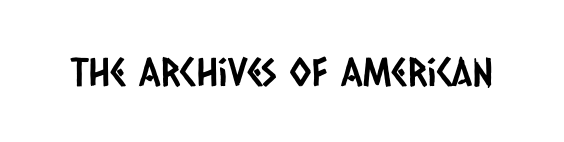
{"serif": "no", "width": "condensed", "stroke_contrast": "low", "x_height": "large", "monospaced": "no", "underline": "no", "letter_spacing": "normal", "letter_spacing_em": 0.0, "glyph_px": 39}
